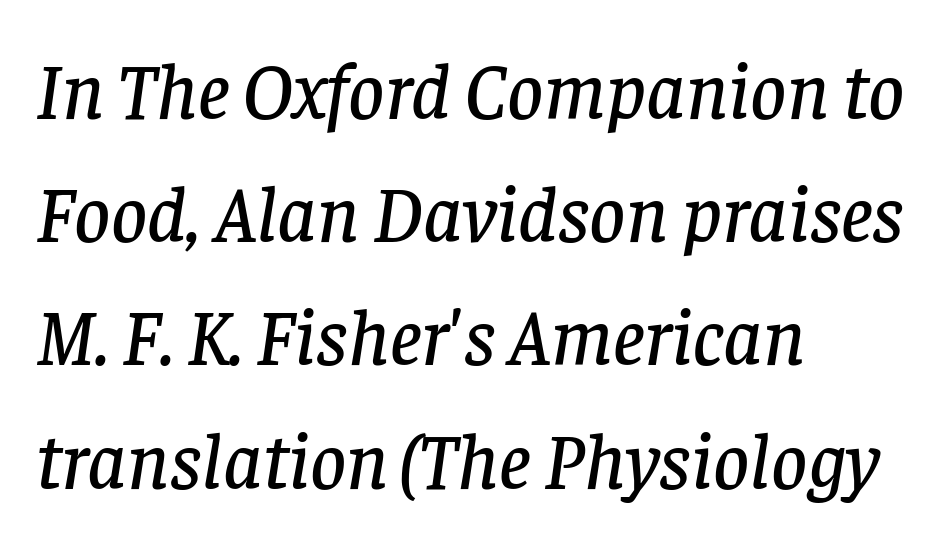
Is this a fixed-width face? No — the glyphs have proportional, varying widths. The rendering shows small feet on the letterforms — a serif design. This rendering leaves character spacing at its baseline value. Vertical spacing — default.
